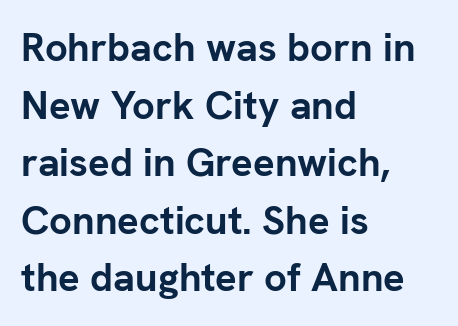
Check where the strokes stop: nothing finishes them off — pure sans. Here the designer chose a conventional face with non-uniform glyph widths. Successive baselines arrive at the customary interval. Line starts are locked; line ends wander. Typographic density is high because the face is bold. What stands out about the letter spacing? Nothing — it is the standard amount.
